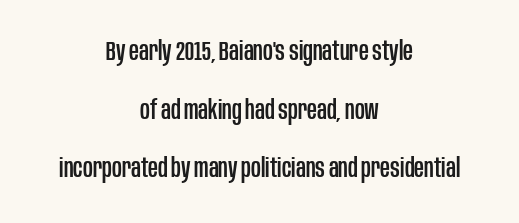
{"italic": "no", "underline": "no", "align": "center", "line_spacing": "loose", "line_spacing_ratio": 2.17, "letter_spacing": "normal", "letter_spacing_em": 0.0, "glyph_px": 27}
